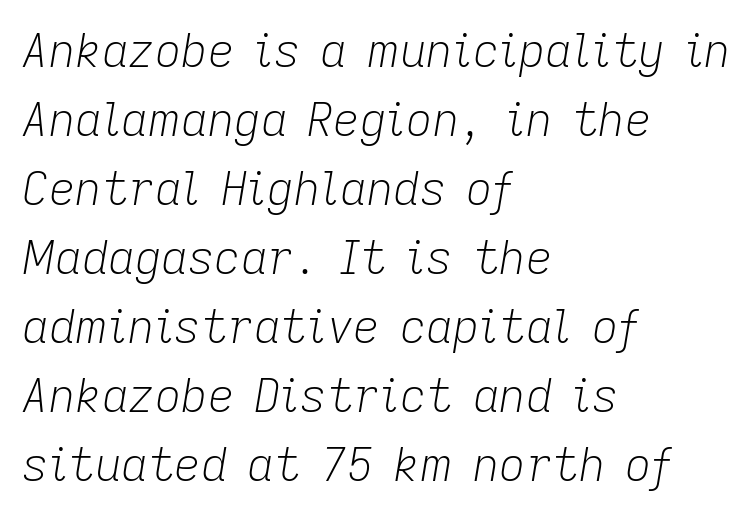
The image shows 46 px light type, italic (leaning right); set left-aligned, normal line spacing (1.5x), normal letter spacing, not underlined; low stroke contrast and a medium x-height.
